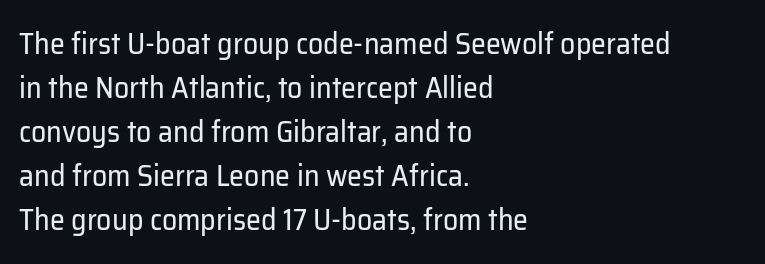
The cut favours lightness, reaching ordinary text weight at its darkest. These lines are rendered in a variable-pitch font. Short note: letters normally spaced. The area under the type is left untouched. The font family rendered here belongs to the sans-serif group.
